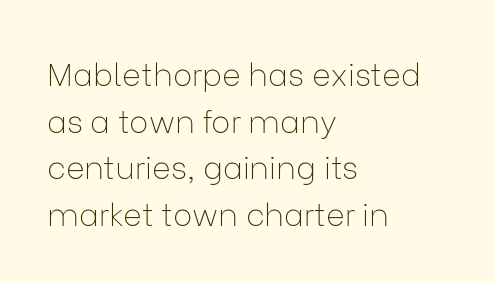
Q: Is the text bold? A: No.
Q: Is the text italic (slanted)? A: No, it is upright.
Q: Is the typeface a serif or a sans-serif typeface? A: Sans-serif.
Q: Is the text underlined? A: No.
Q: How is the paragraph aligned? A: Left-aligned.
Q: Is the spacing between letters normal or unusually wide? A: Normal.
Q: Is the spacing between lines tight, normal or loose? A: Normal.
Q: Width (condensed, normal, or wide)? A: Normal.
Q: Stroke contrast? A: Low.
Q: x-height? A: Medium.
Q: Monospaced? A: No.
